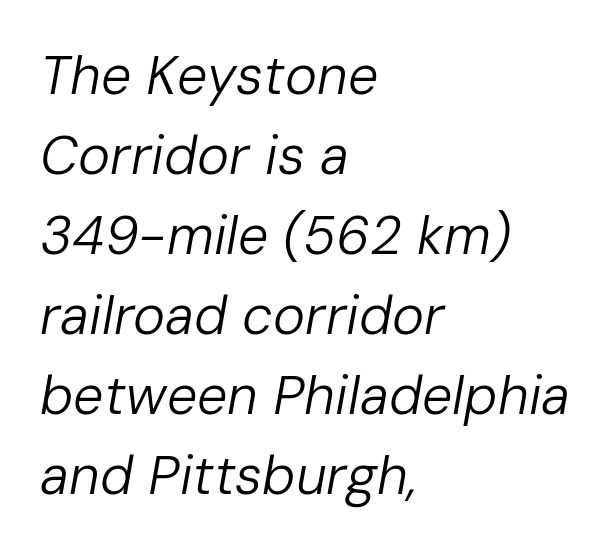
Q: Is the text bold? A: No.
Q: Is the text italic (slanted)? A: Yes, it leans right by about 10 degrees.
Q: Is the text underlined? A: No.
Q: How is the paragraph aligned? A: Left-aligned.
Q: Is the spacing between letters normal or unusually wide? A: Normal.
Q: Is the spacing between lines tight, normal or loose? A: Normal.
Q: Width (condensed, normal, or wide)? A: Normal.
Q: Stroke contrast? A: Low.
Q: x-height? A: Medium.
Q: Monospaced? A: No.
